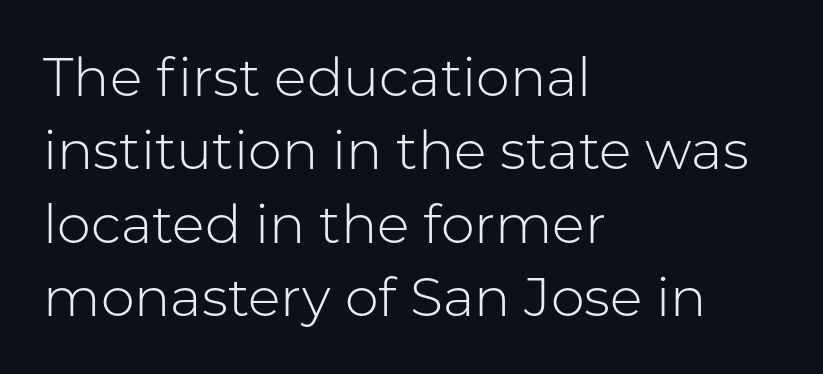
Q: Is the text bold? A: No.
Q: Is the text italic (slanted)? A: No, it is upright.
Q: Is the typeface a serif or a sans-serif typeface? A: Sans-serif.
Q: Is the text underlined? A: No.
Q: How is the paragraph aligned? A: Left-aligned.
Q: Is the spacing between letters normal or unusually wide? A: Normal.
Q: Is the spacing between lines tight, normal or loose? A: Normal.
Q: Width (condensed, normal, or wide)? A: Normal.
Q: Stroke contrast? A: Low.
Q: x-height? A: Medium.
Q: Monospaced? A: No.
